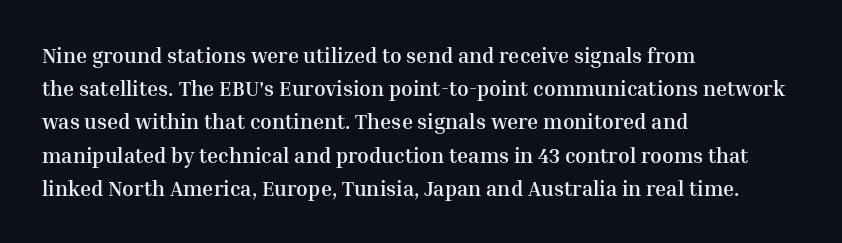
The font is running at its bold setting. Letters rest on an invisible, unmarked baseline. Students, note that the glyphs here touch the page at normal intervals. The rendering anchors every line to the left-hand side.
